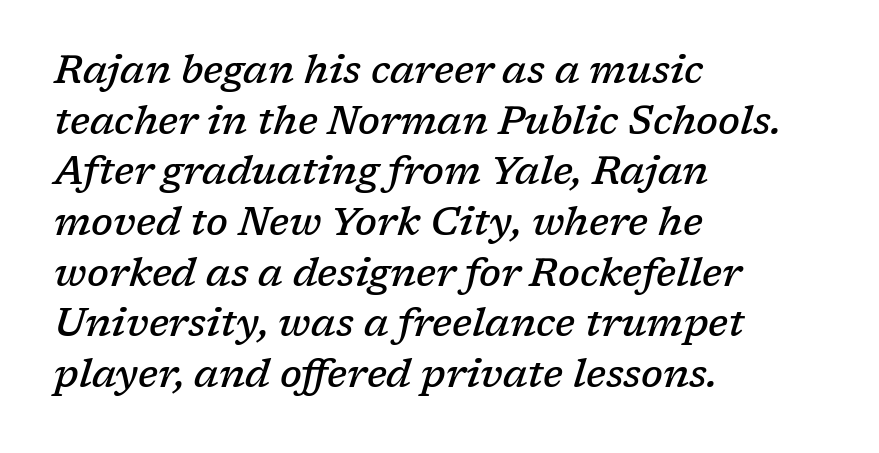
Q: Is the text bold? A: Semi-bold.
Q: Is the text italic (slanted)? A: Yes, it leans right by about 17 degrees.
Q: Is the typeface a serif or a sans-serif typeface? A: Serif.
Q: Is the text underlined? A: No.
Q: How is the paragraph aligned? A: Left-aligned.
Q: Is the spacing between letters normal or unusually wide? A: Normal.
Q: Is the spacing between lines tight, normal or loose? A: Normal.
Q: Width (condensed, normal, or wide)? A: Normal.
Q: Stroke contrast? A: Low.
Q: x-height? A: Medium.
Q: Monospaced? A: No.
